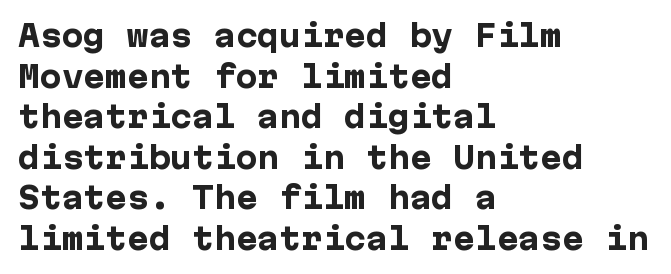
The image shows 29 px heavy sans-serif type, upright; set left-aligned, normal line spacing (1.4x), normal letter spacing, not underlined; low stroke contrast and a medium x-height.
